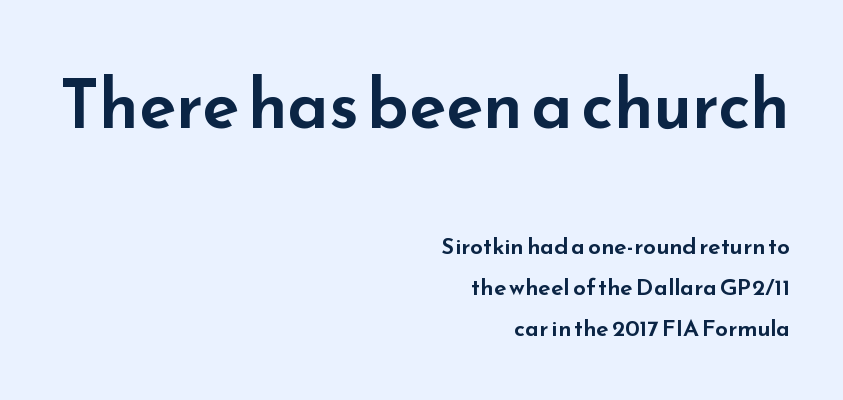
All the whitespace from short lines collects on the left. Bare-footed words on every line. Visually, the top section dominates because its glyphs are scaled up. Compared with typical body copy, the letter spacing here is the same.
